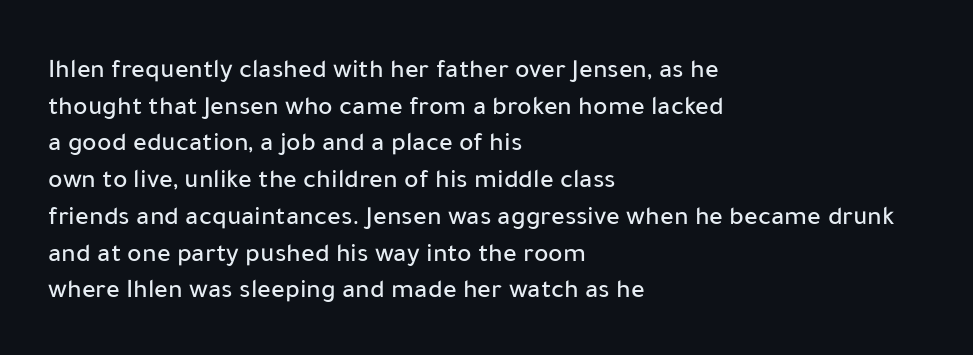
Q: Is the text italic (slanted)? A: No, it is upright.
Q: Is the text underlined? A: No.
Q: How is the paragraph aligned? A: Left-aligned.
Q: Is the spacing between letters normal or unusually wide? A: Normal.
Q: Is the spacing between lines tight, normal or loose? A: Normal.
